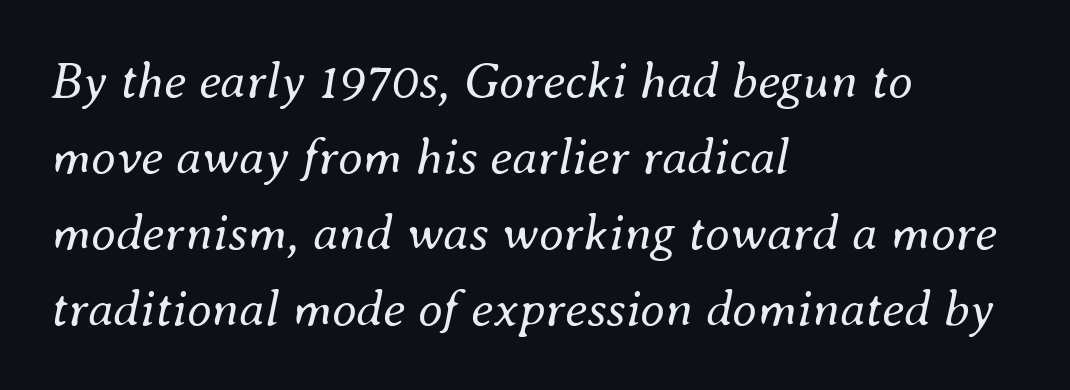
Honestly, there is no underline to notice here at all. The letters sit at their default tracking, neither squeezed nor spread. Horizontal alignment here is leftward, the default for most running prose. The glyphs look as if they've been sheared to an angle.
